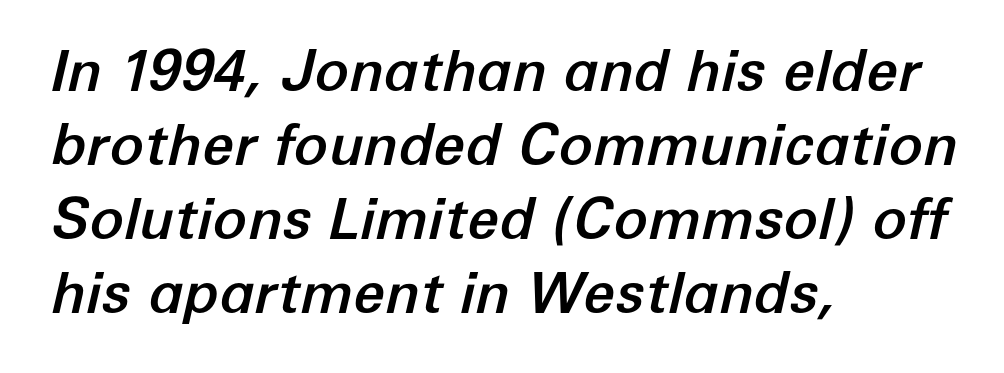
{"italic": "yes", "lean": "right", "slant_degrees": 12, "width": "normal", "stroke_contrast": "low", "x_height": "medium", "monospaced": "no", "underline": "no", "align": "left", "line_spacing": "normal", "line_spacing_ratio": 1.3, "letter_spacing": "normal", "letter_spacing_em": 0.0, "glyph_px": 57}
